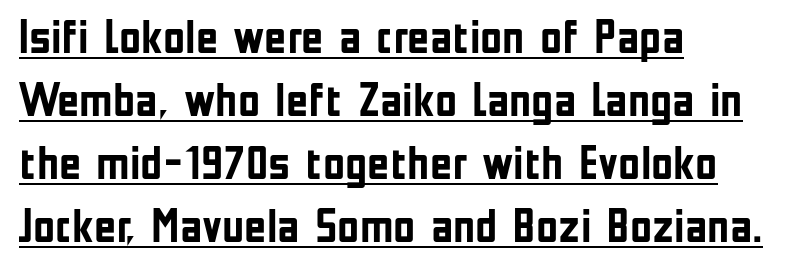
Q: Is the text bold? A: Yes.
Q: Is the text italic (slanted)? A: No, it is upright.
Q: Is the typeface a serif or a sans-serif typeface? A: Sans-serif.
Q: Is the text underlined? A: Yes.
Q: How is the paragraph aligned? A: Left-aligned.
Q: Is the spacing between letters normal or unusually wide? A: Normal.
Q: Is the spacing between lines tight, normal or loose? A: Normal.
Q: Width (condensed, normal, or wide)? A: Condensed.
Q: Stroke contrast? A: Low.
Q: x-height? A: Medium.
Q: Monospaced? A: No.
